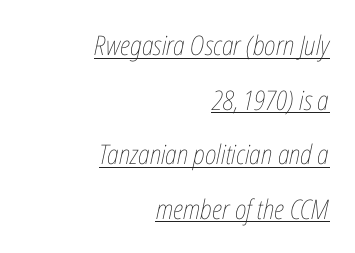
The image shows 27 px text type, italic (leaning right); set right-aligned, loose line spacing (2.02x), normal letter spacing, underlined.
